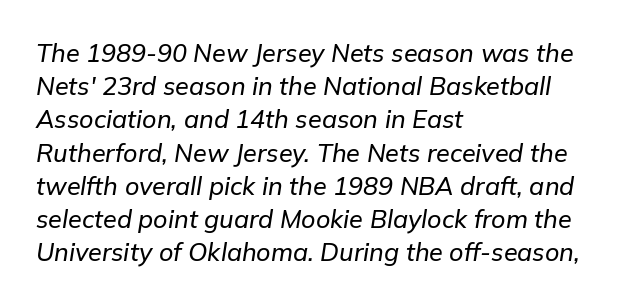
Q: Is the text italic (slanted)? A: Yes, it leans right by about 9 degrees.
Q: Is the text underlined? A: No.
Q: How is the paragraph aligned? A: Left-aligned.
Q: Is the spacing between letters normal or unusually wide? A: Normal.
Q: Is the spacing between lines tight, normal or loose? A: Normal.
